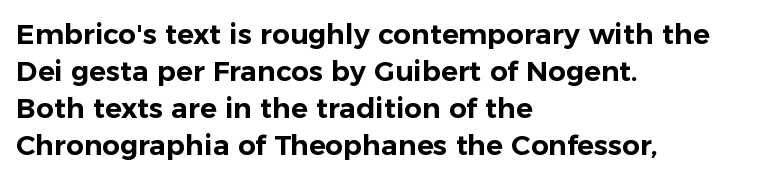
The image shows 28 px sans-serif type, upright; set left-aligned, normal line spacing (1.32x), normal letter spacing, not underlined; low stroke contrast and a medium x-height.
